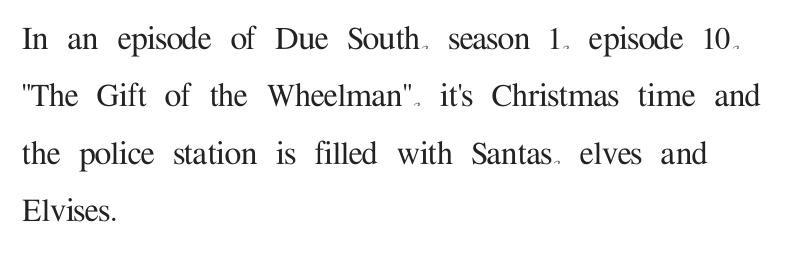
Characters remain perfectly vertical along every line. How are the letters spaced? Ordinarily, with no added tracking. The space beneath each line is pristine and unruled. These lines are rendered in a variable-pitch font.
